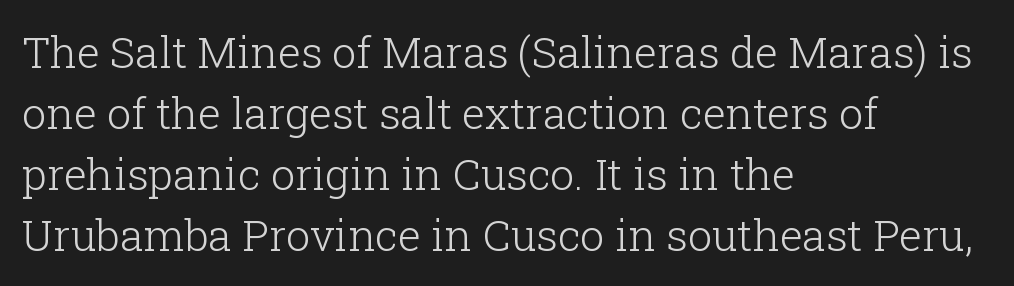
Q: Is the text bold? A: No.
Q: Is the text italic (slanted)? A: No, it is upright.
Q: Is the typeface a serif or a sans-serif typeface? A: Serif.
Q: Is the text underlined? A: No.
Q: How is the paragraph aligned? A: Left-aligned.
Q: Is the spacing between letters normal or unusually wide? A: Normal.
Q: Is the spacing between lines tight, normal or loose? A: Normal.
Q: Width (condensed, normal, or wide)? A: Normal.
Q: Stroke contrast? A: Low.
Q: x-height? A: Medium.
Q: Monospaced? A: No.
